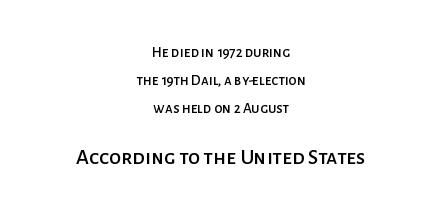
Q: Is the text italic (slanted)? A: No, it is upright.
Q: Is the text underlined? A: No.
Q: How is the paragraph aligned? A: Centered.
Q: Is the spacing between letters normal or unusually wide? A: Normal.
Q: Which block of text is set in a larger size, the first (top) or the second (bottom)? A: The second (bottom) one.
